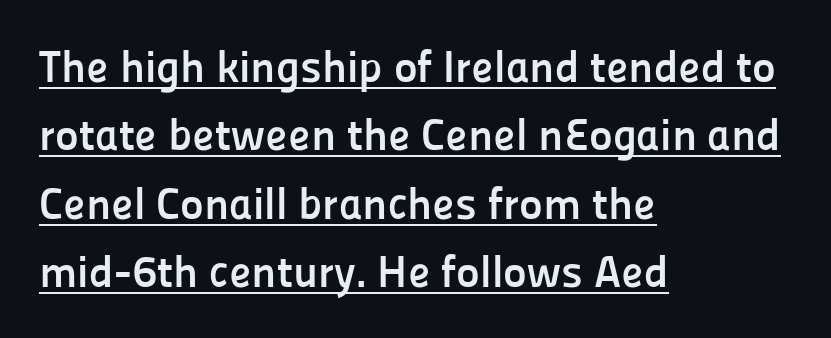
These lines stack with their left ends in a neat column. The passage shown has conventional tracking throughout. Strong, thick strokes mark this as bold type. Normally led — the rows are evenly, conventionally spaced. Does a line run under the words? Yes, clearly.
